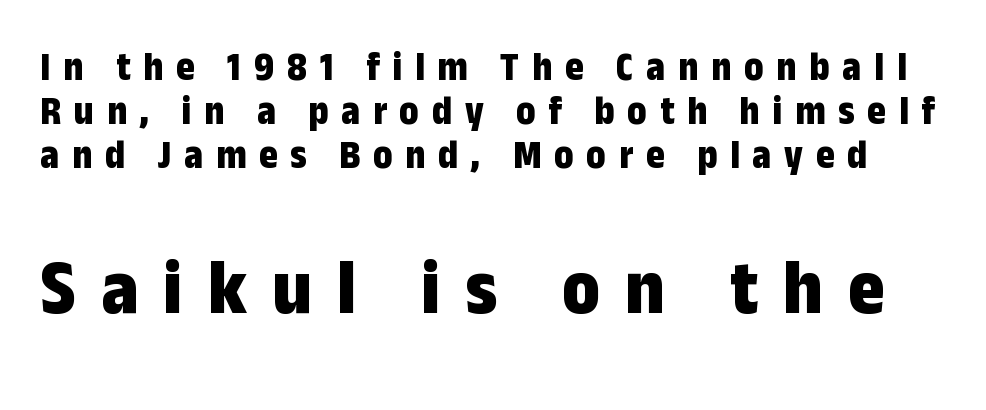
Q: Is the text bold? A: Yes.
Q: Is the text italic (slanted)? A: No, it is upright.
Q: Is the typeface a serif or a sans-serif typeface? A: Sans-serif.
Q: Is the text underlined? A: No.
Q: Is the spacing between letters normal or unusually wide? A: Unusually wide.
Q: Is the spacing between lines tight, normal or loose? A: Tight.
Q: Which block of text is set in a larger size, the first (top) or the second (bottom)? A: The second (bottom) one.
Q: Width (condensed, normal, or wide)? A: Condensed.
Q: Stroke contrast? A: Low.
Q: x-height? A: Medium.
Q: Monospaced? A: No.
